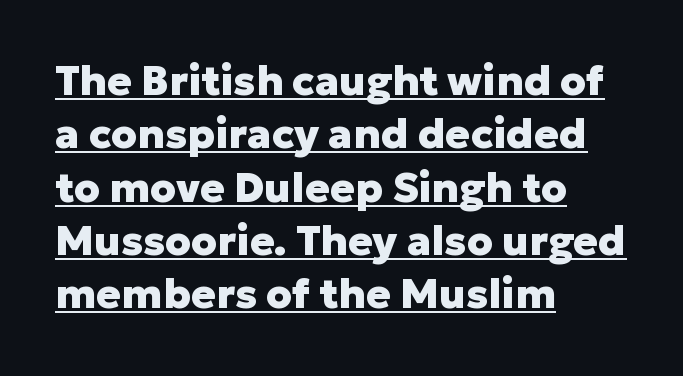
These lines are rendered in a variable-pitch font. The passage is arranged the way most books set body copy — flush left. Students, this is bold: see how much ink each stroke carries. Nothing unusual about the tracking: characters are spaced as the font intends. Does the lettering tilt? It doesn't — this is upright.
